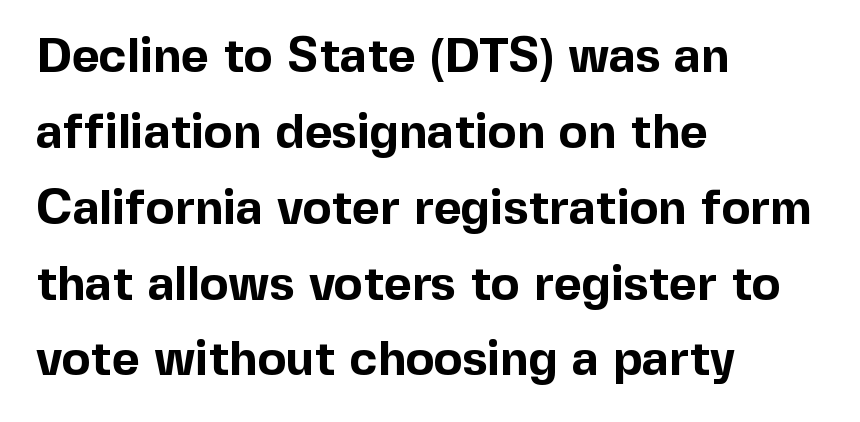
Q: Is the text bold? A: Yes.
Q: Is the text italic (slanted)? A: No, it is upright.
Q: Is the typeface a serif or a sans-serif typeface? A: Sans-serif.
Q: Is the text underlined? A: No.
Q: How is the paragraph aligned? A: Left-aligned.
Q: Is the spacing between letters normal or unusually wide? A: Normal.
Q: Is the spacing between lines tight, normal or loose? A: Normal.
Q: Width (condensed, normal, or wide)? A: Normal.
Q: x-height? A: Medium.
Q: Monospaced? A: No.
